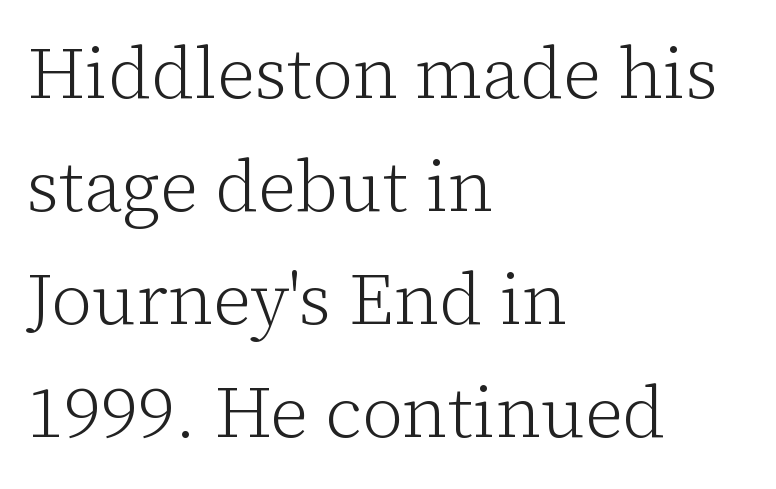
Q: Is the text bold? A: No.
Q: Is the text italic (slanted)? A: No, it is upright.
Q: Is the typeface a serif or a sans-serif typeface? A: Serif.
Q: Is the text underlined? A: No.
Q: How is the paragraph aligned? A: Left-aligned.
Q: Is the spacing between letters normal or unusually wide? A: Normal.
Q: Is the spacing between lines tight, normal or loose? A: Normal.
Q: Width (condensed, normal, or wide)? A: Normal.
Q: Stroke contrast? A: Low.
Q: x-height? A: Medium.
Q: Monospaced? A: No.
